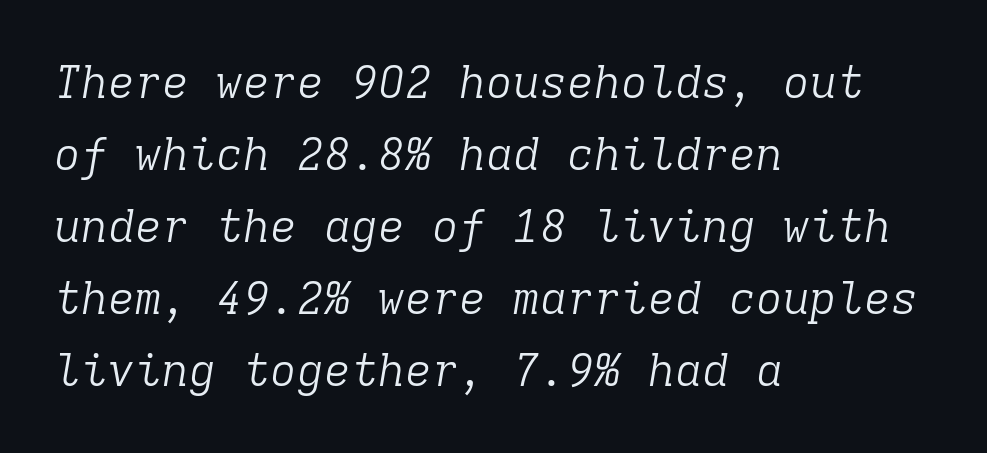
Q: Is the text bold? A: No.
Q: Is the text italic (slanted)? A: Yes, it leans right by about 9 degrees.
Q: Is the typeface a serif or a sans-serif typeface? A: Serif.
Q: Is the text underlined? A: No.
Q: How is the paragraph aligned? A: Left-aligned.
Q: Is the spacing between letters normal or unusually wide? A: Normal.
Q: Is the spacing between lines tight, normal or loose? A: Normal.
Q: Width (condensed, normal, or wide)? A: Normal.
Q: Stroke contrast? A: Low.
Q: x-height? A: Medium.
Q: Monospaced? A: Yes.
